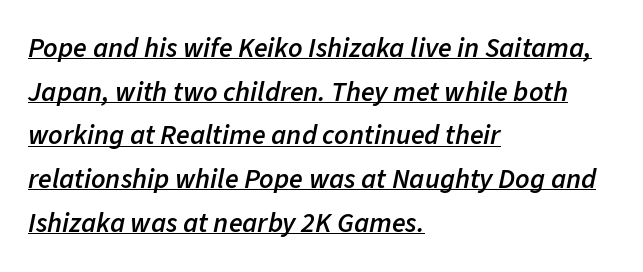
The image shows 28 px semibold type, italic (leaning right); set left-aligned, normal line spacing (1.56x), normal letter spacing, underlined; low stroke contrast and a medium x-height.
